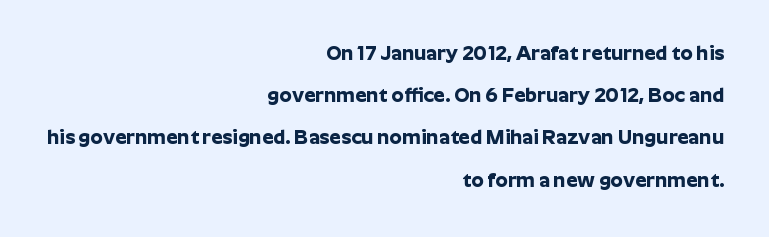
{"italic": "no", "bold": "yes", "underline": "no", "align": "right", "line_spacing": "loose", "line_spacing_ratio": 2.11, "letter_spacing": "normal", "letter_spacing_em": 0.0, "glyph_px": 20}
